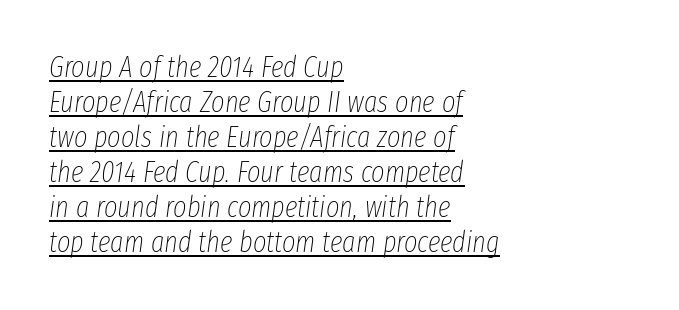
Q: Is the text bold? A: No.
Q: Is the text italic (slanted)? A: Yes, it leans right by about 8 degrees.
Q: Is the text underlined? A: Yes.
Q: How is the paragraph aligned? A: Left-aligned.
Q: Is the spacing between letters normal or unusually wide? A: Normal.
Q: Width (condensed, normal, or wide)? A: Condensed.
Q: Stroke contrast? A: Low.
Q: x-height? A: Medium.
Q: Monospaced? A: No.
